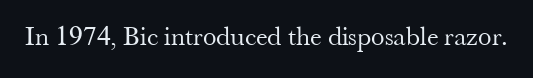
The image shows 27 px text type, upright; set normal letter spacing, not underlined.
